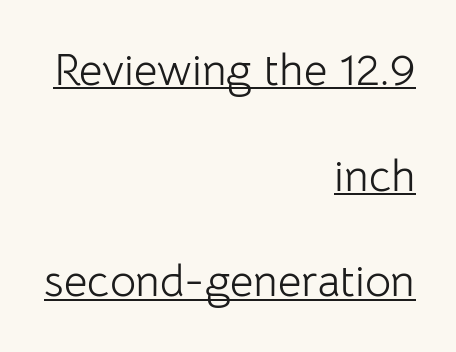
Each letter's strokes conclude bluntly, with no projecting serifs. The rendering uses a large line-height, opening up the rows. Check the space under the baseline: a stroke is drawn there. You can tell it's not italic because the verticals are truly vertical. Weight: regular or lighter. This sample is right-justified, so line beginnings fall wherever the words allow.
